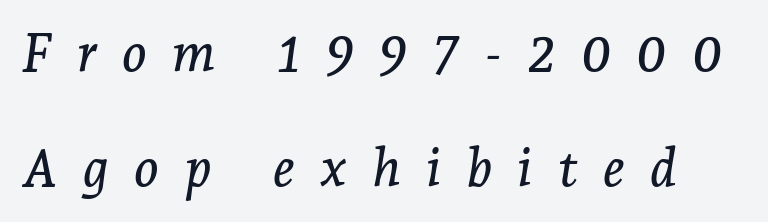
A great deal of white space separates one row of letters from the next. This is serif lettering, the kind often seen in printed books. The words here are not underlined. Looks like regular typesetting: each glyph gets only the width it needs. This sample uses expanded letter spacing, leaving extra air between glyphs.
